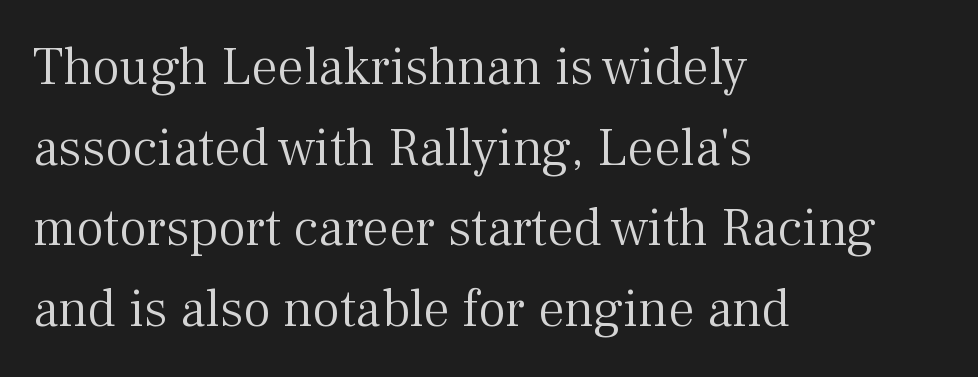
The image shows 53 px light serif type, upright; set left-aligned, normal line spacing (1.52x), normal letter spacing, not underlined; medium stroke contrast and a medium x-height.
